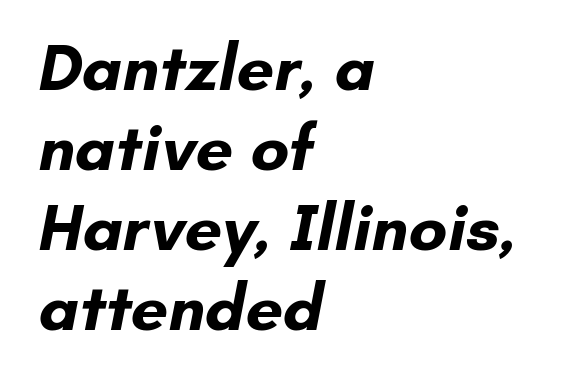
The image shows 66 px bold sans-serif type; set left-aligned, line spacing 1.21x, normal letter spacing, not underlined; low stroke contrast and a small x-height.
